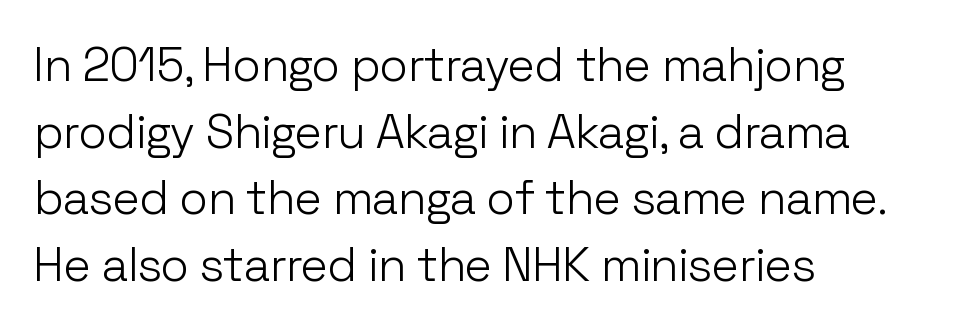
Weight class: somewhere from thin through regular. Posture: upright roman. Reading down the block, your eye returns to a fixed left position each line. Only glyphs here, with clear space below each row. The face used here is rendered with its standard letterfit.
